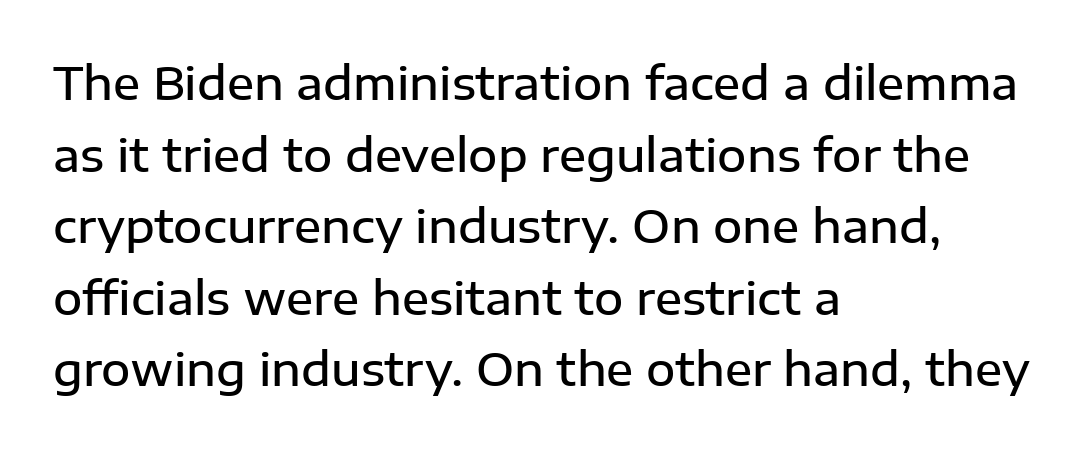
{"serif": "no", "italic": "no", "bold": "semi", "weight": "semibold", "width": "normal", "stroke_contrast": "low", "x_height": "medium", "monospaced": "no", "underline": "no", "align": "left", "line_spacing": "normal", "line_spacing_ratio": 1.59, "letter_spacing": "normal", "letter_spacing_em": 0.0, "glyph_px": 45}
